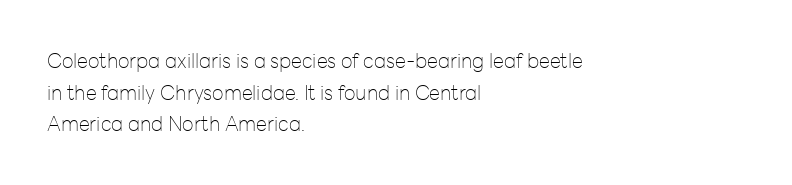
The image shows 20 px text type, upright; set left-aligned, normal line spacing (1.58x), normal letter spacing, not underlined.
